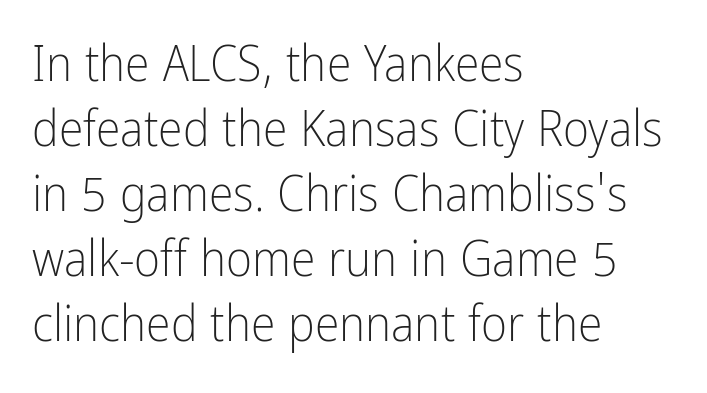
Q: Is the text bold? A: No.
Q: Is the text italic (slanted)? A: No, it is upright.
Q: Is the typeface a serif or a sans-serif typeface? A: Sans-serif.
Q: Is the text underlined? A: No.
Q: How is the paragraph aligned? A: Left-aligned.
Q: Is the spacing between letters normal or unusually wide? A: Normal.
Q: Is the spacing between lines tight, normal or loose? A: Normal.
Q: Width (condensed, normal, or wide)? A: Condensed.
Q: Stroke contrast? A: Low.
Q: x-height? A: Medium.
Q: Monospaced? A: No.
